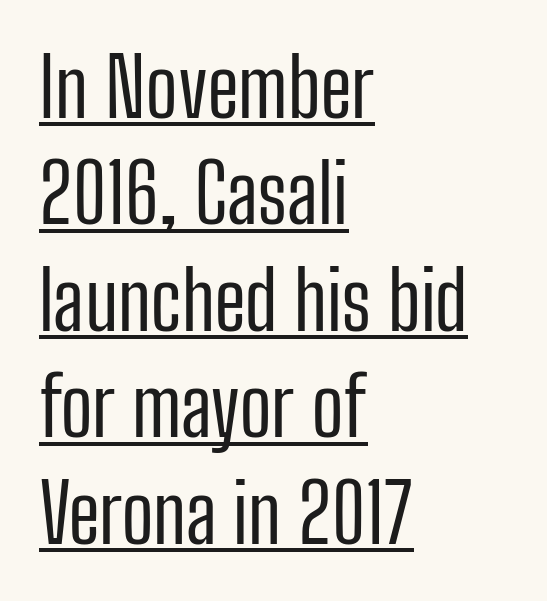
Caption: lettering with a line underneath. Nothing unusual about the tracking: characters are spaced as the font intends. Is there much room between lines? A standard amount, neither cramped nor airy. Check where the strokes stop: nothing finishes them off — pure sans.
